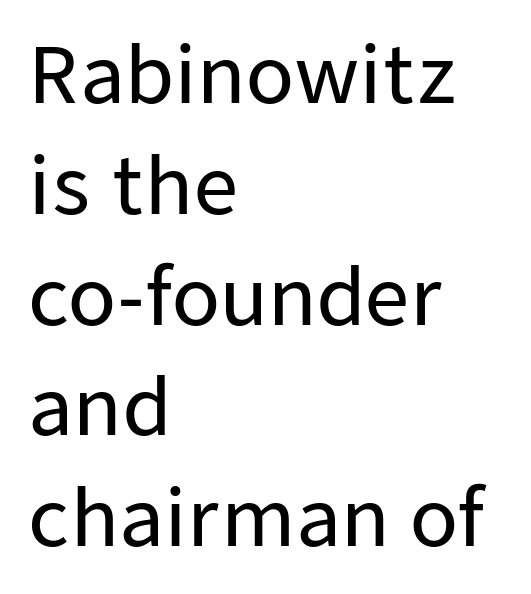
Glance below the letters and you will spot only blank space. Glyph-to-glyph distance matches everyday printed text. Typographically, this falls in the sans-serif category. This sample is left-justified, so line endings fall wherever the words run out. In terms of posture, this sample is upright. These lines are rendered in a variable-pitch font.
